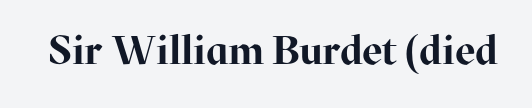
The image shows 40 px bold serif type, upright; set normal letter spacing, not underlined; high stroke contrast and a medium x-height.
